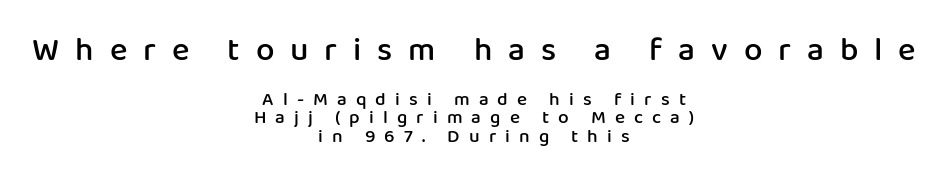
{"serif": "no", "italic": "no", "bold": "semi", "weight": "semibold", "width": "normal", "stroke_contrast": "low", "x_height": "medium", "monospaced": "no", "underline": "no", "align": "center", "line_spacing": "tight", "line_spacing_ratio": 0.96, "letter_spacing": "wide", "letter_spacing_em": 0.48, "larger_block": "first", "size_ratio": 1.74, "glyph_px": 33}
